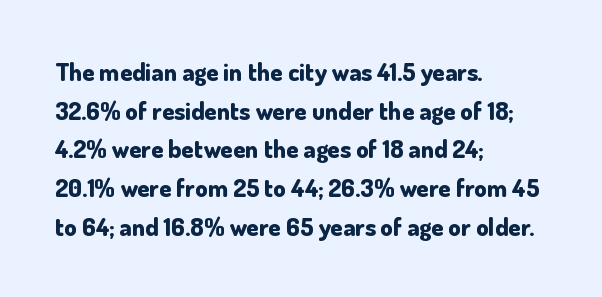
Lines of text with bare space underneath. Default kerning and tracking; the words read as compact shapes. Typeset ragged right — the left edge is the straight one. Regarding leading, the lines here are spaced in the standard way. Every stem runs plumb, perpendicular to the baseline.
